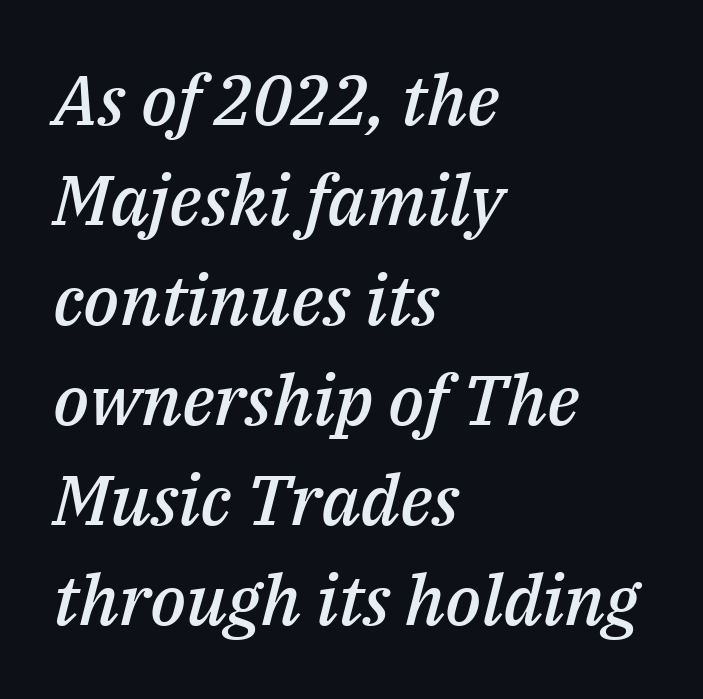
{"italic": "yes", "lean": "right", "slant_degrees": 14, "bold": "semi", "weight": "semibold", "width": "normal", "stroke_contrast": "medium", "x_height": "medium", "monospaced": "no", "underline": "no", "align": "left", "line_spacing": "normal", "line_spacing_ratio": 1.43, "letter_spacing": "normal", "letter_spacing_em": 0.0, "glyph_px": 70}
